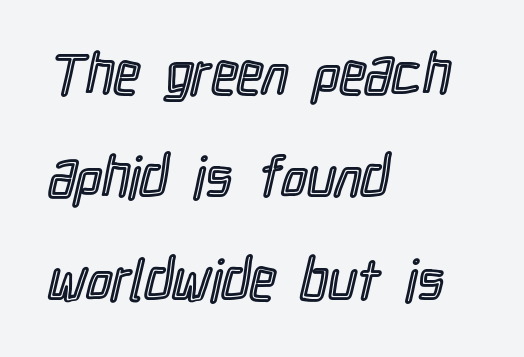
{"width": "condensed", "x_height": "medium", "monospaced": "no", "underline": "no", "align": "left", "line_spacing_ratio": 1.81, "letter_spacing": "normal", "letter_spacing_em": 0.0, "glyph_px": 57}
